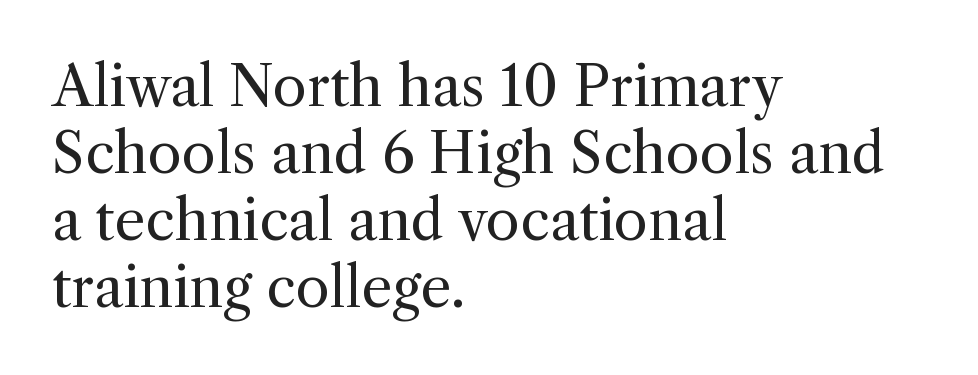
{"serif": "yes", "italic": "no", "bold": "no", "weight": "regular", "width": "normal", "x_height": "medium", "monospaced": "no", "underline": "no", "align": "left", "line_spacing_ratio": 1.22, "letter_spacing": "normal", "letter_spacing_em": 0.0, "glyph_px": 55}
